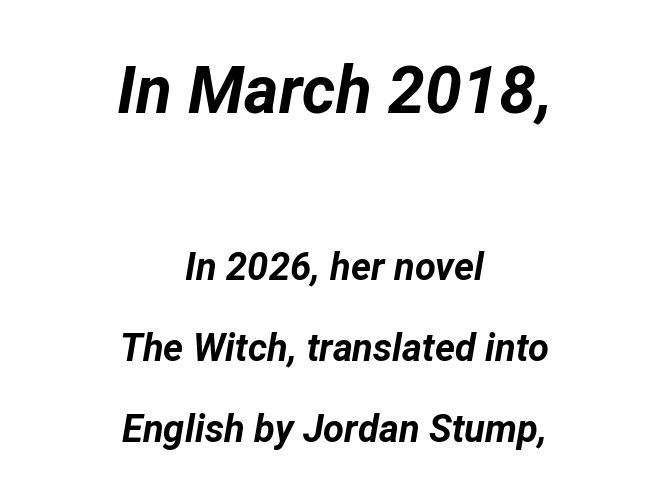
Q: Is the text bold? A: Yes.
Q: Is the text italic (slanted)? A: Yes, it leans right by about 12 degrees.
Q: Is the text underlined? A: No.
Q: How is the paragraph aligned? A: Centered.
Q: Is the spacing between letters normal or unusually wide? A: Normal.
Q: Is the spacing between lines tight, normal or loose? A: Loose.
Q: Which block of text is set in a larger size, the first (top) or the second (bottom)? A: The first (top) one.
Q: Width (condensed, normal, or wide)? A: Normal.
Q: Stroke contrast? A: Low.
Q: x-height? A: Medium.
Q: Monospaced? A: No.
